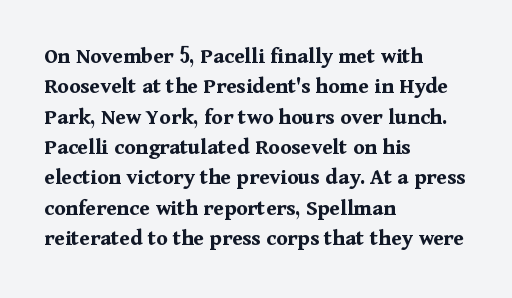
Q: Is the text bold? A: Yes.
Q: Is the text italic (slanted)? A: No, it is upright.
Q: Is the text underlined? A: No.
Q: How is the paragraph aligned? A: Left-aligned.
Q: Is the spacing between letters normal or unusually wide? A: Normal.
Q: Is the spacing between lines tight, normal or loose? A: Normal.
